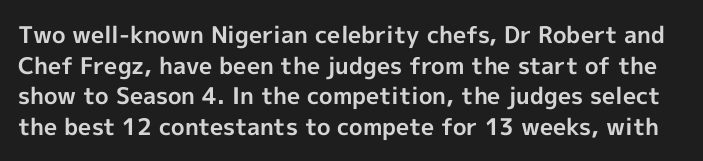
A full-strength bold gives these letters their thick strokes. Regarding leading, the lines here are spaced in the standard way. Students, note that the glyphs here touch the page at normal intervals. Descenders are the only things crossing below the line. Nope, not italic — everything's standing straight.
